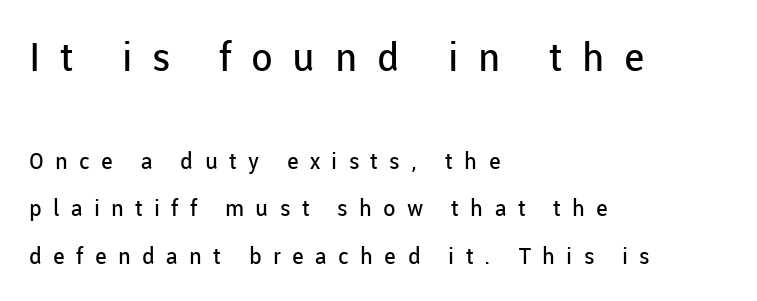
{"serif": "no", "italic": "no", "bold": "no", "weight": "regular", "width": "normal", "stroke_contrast": "low", "x_height": "medium", "monospaced": "no", "underline": "no", "align": "left", "line_spacing": "loose", "line_spacing_ratio": 2.07, "letter_spacing": "wide", "letter_spacing_em": 0.49, "larger_block": "first", "size_ratio": 1.74, "glyph_px": 40}
